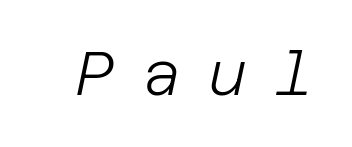
{"italic": "yes", "lean": "right", "slant_degrees": 12, "bold": "no", "weight": "light", "width": "normal", "stroke_contrast": "low", "x_height": "large", "underline": "no", "letter_spacing": "wide", "letter_spacing_em": 0.46, "glyph_px": 60}
